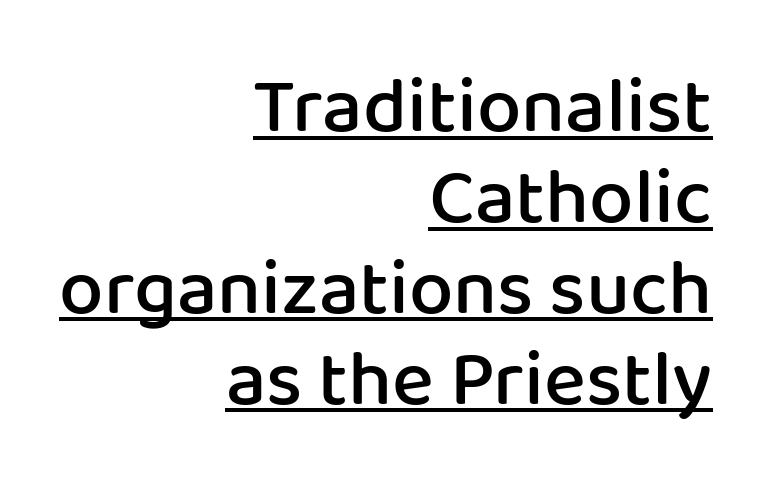
Does the leading feel generous? Not at all — it's pinched. The paragraph has a hard right edge and a soft left edge. Tracking here is standard; glyphs follow each other at the usual distance. Regarding serifs, this sample does without them. A semibold gives these letters moderate extra thickness, short of bold.
